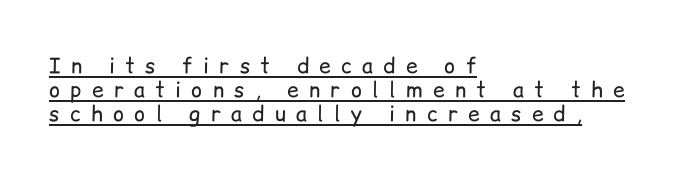
Q: Is the text bold? A: No.
Q: Is the text italic (slanted)? A: No, it is upright.
Q: Is the text underlined? A: Yes.
Q: How is the paragraph aligned? A: Left-aligned.
Q: Is the spacing between letters normal or unusually wide? A: Unusually wide.
Q: Is the spacing between lines tight, normal or loose? A: Tight.
